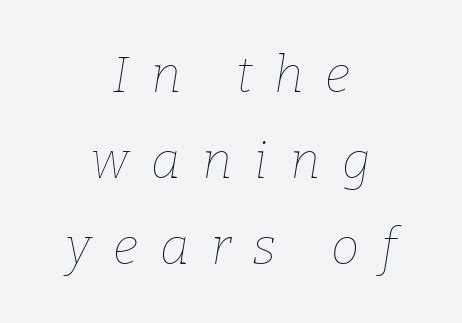
{"italic": "yes", "lean": "right", "slant_degrees": 9, "bold": "no", "weight": "thin", "width": "normal", "stroke_contrast": "low", "x_height": "medium", "monospaced": "no", "underline": "no", "align": "center", "line_spacing": "normal", "line_spacing_ratio": 1.69, "letter_spacing": "wide", "letter_spacing_em": 0.43, "glyph_px": 51}
